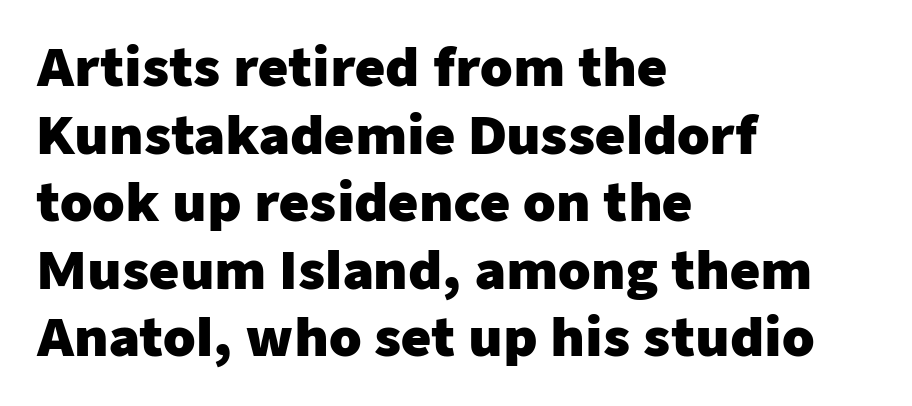
In terms of weight, the rendering is a true, heavy bold. Does the lettering tilt? It doesn't — this is upright. Evenly set lines give the paragraph a standard silhouette. Note: no serifs on the glyphs. Does the copy run flush right? No — it runs flush left. Descender tails drop into unmarked territory.
